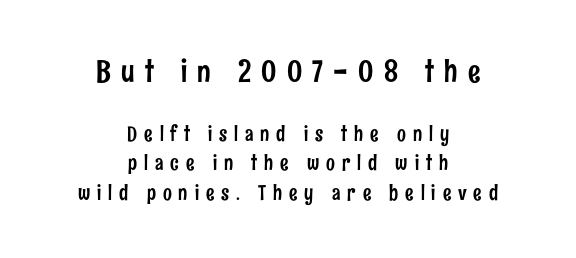
Note: no serifs on the glyphs. Proportional: the letters do not fall into vertical columns. These lines stack symmetrically, like a column narrowing and widening about its center. Look at the tracking — it's clearly loosened, letters drifting apart.
